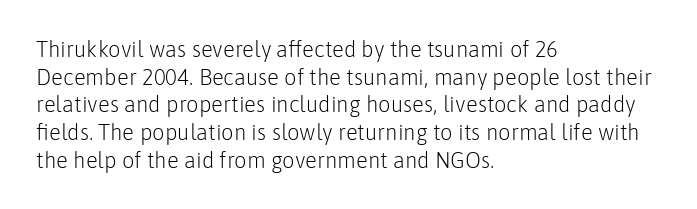
{"italic": "no", "bold": "no", "underline": "no", "align": "left", "line_spacing": "normal", "line_spacing_ratio": 1.26, "letter_spacing": "normal", "letter_spacing_em": 0.0, "glyph_px": 22}
